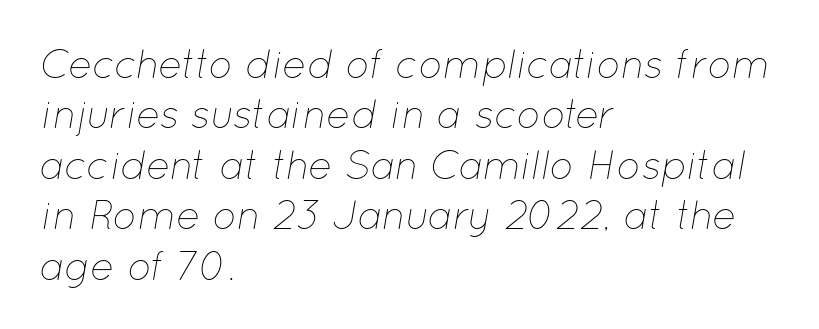
The image shows 40 px thin type, italic (leaning right); set left-aligned, normal line spacing (1.26x), normal letter spacing, not underlined; low stroke contrast and a medium x-height.
